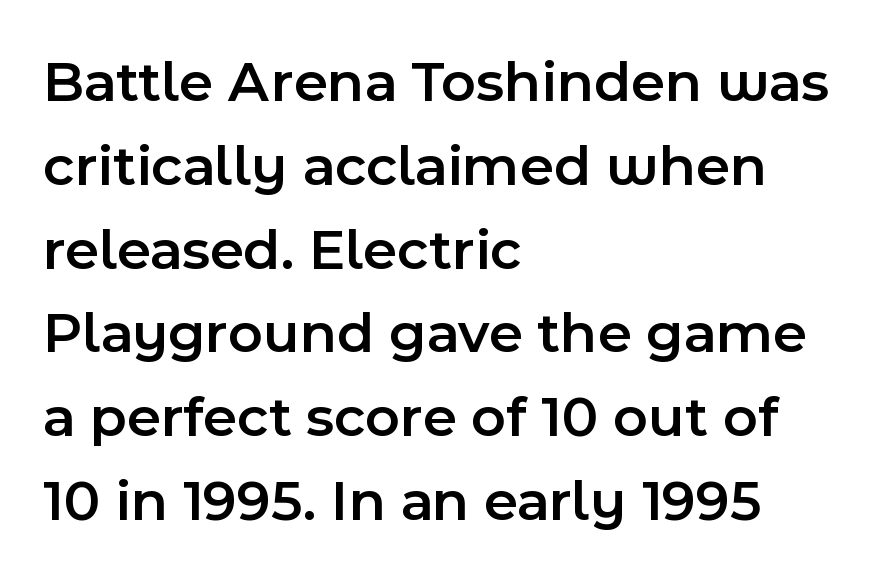
Q: Is the text bold? A: Semi-bold.
Q: Is the text italic (slanted)? A: No, it is upright.
Q: Is the typeface a serif or a sans-serif typeface? A: Sans-serif.
Q: Is the text underlined? A: No.
Q: How is the paragraph aligned? A: Left-aligned.
Q: Is the spacing between letters normal or unusually wide? A: Normal.
Q: Is the spacing between lines tight, normal or loose? A: Normal.
Q: Width (condensed, normal, or wide)? A: Normal.
Q: x-height? A: Medium.
Q: Monospaced? A: No.
